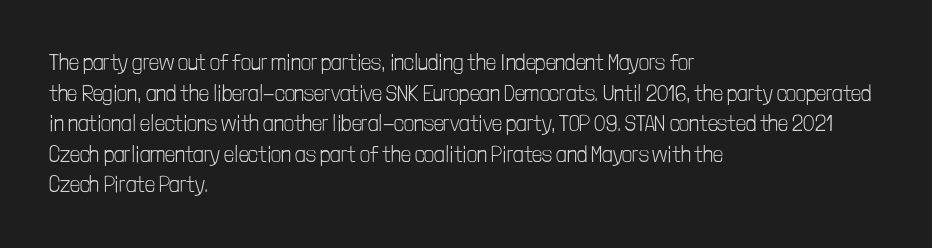
The image shows 22 px text type, upright; set left-aligned, normal line spacing (1.39x), normal letter spacing, not underlined.
